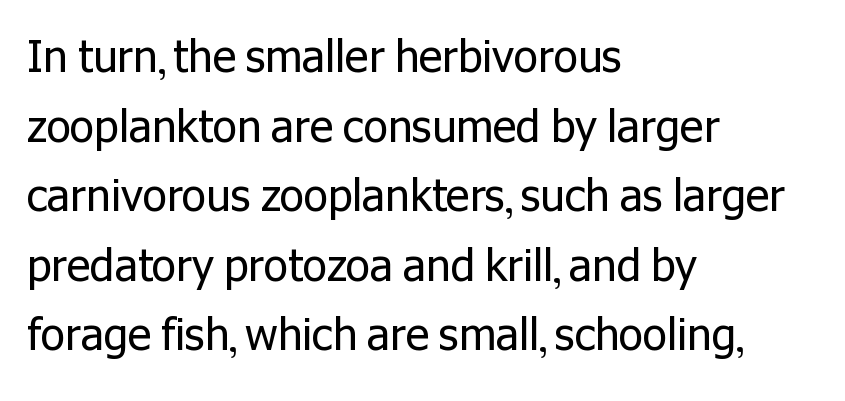
Q: Is the text bold? A: No.
Q: Is the text italic (slanted)? A: No, it is upright.
Q: Is the typeface a serif or a sans-serif typeface? A: Sans-serif.
Q: Is the text underlined? A: No.
Q: How is the paragraph aligned? A: Left-aligned.
Q: Is the spacing between letters normal or unusually wide? A: Normal.
Q: Is the spacing between lines tight, normal or loose? A: Normal.
Q: Width (condensed, normal, or wide)? A: Normal.
Q: Stroke contrast? A: Low.
Q: x-height? A: Medium.
Q: Monospaced? A: No.
